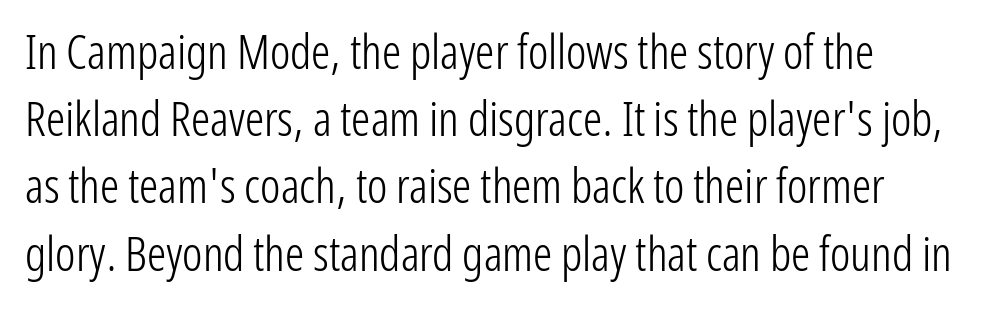
Q: Is the text bold? A: No.
Q: Is the text italic (slanted)? A: No, it is upright.
Q: Is the typeface a serif or a sans-serif typeface? A: Sans-serif.
Q: Is the text underlined? A: No.
Q: Is the spacing between letters normal or unusually wide? A: Normal.
Q: Is the spacing between lines tight, normal or loose? A: Normal.
Q: Width (condensed, normal, or wide)? A: Condensed.
Q: Stroke contrast? A: Low.
Q: x-height? A: Medium.
Q: Monospaced? A: No.
